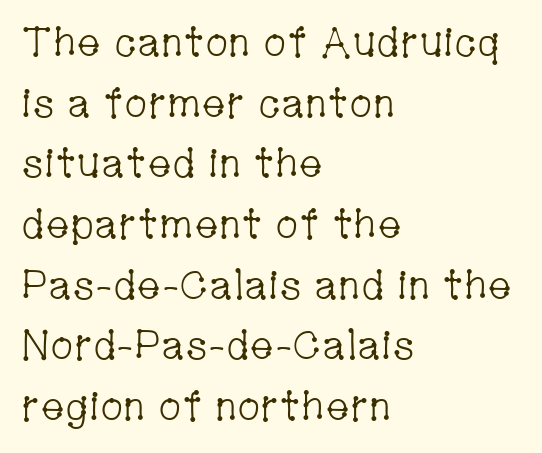
Q: Is the text bold? A: No.
Q: Is the text italic (slanted)? A: No, it is upright.
Q: Is the typeface a serif or a sans-serif typeface? A: Serif.
Q: Is the text underlined? A: No.
Q: How is the paragraph aligned? A: Left-aligned.
Q: Is the spacing between letters normal or unusually wide? A: Normal.
Q: Is the spacing between lines tight, normal or loose? A: Normal.
Q: Width (condensed, normal, or wide)? A: Condensed.
Q: Stroke contrast? A: Low.
Q: x-height? A: Medium.
Q: Monospaced? A: No.
